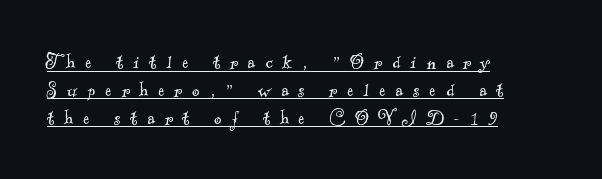
Students, observe the line beneath the letters — that is underlining. A typesetter would call this heavily tracked-out type. Casual observation: everything's shoved over to the left. Heft: none added — not bold.
